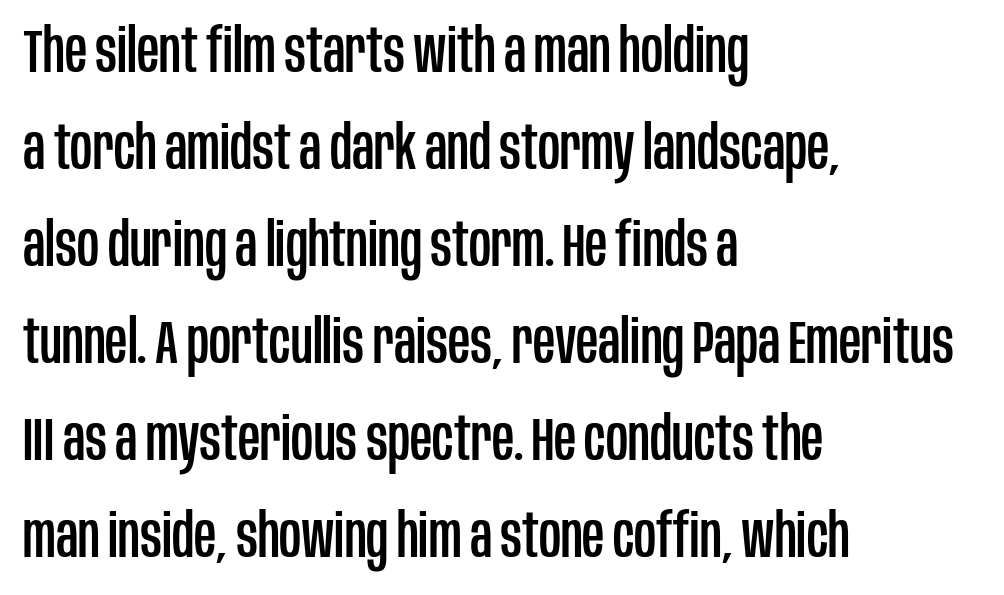
{"serif": "no", "italic": "no", "width": "condensed", "stroke_contrast": "low", "x_height": "large", "monospaced": "no", "underline": "no", "align": "left", "line_spacing": "normal", "line_spacing_ratio": 1.59, "letter_spacing": "normal", "letter_spacing_em": 0.0, "glyph_px": 61}
